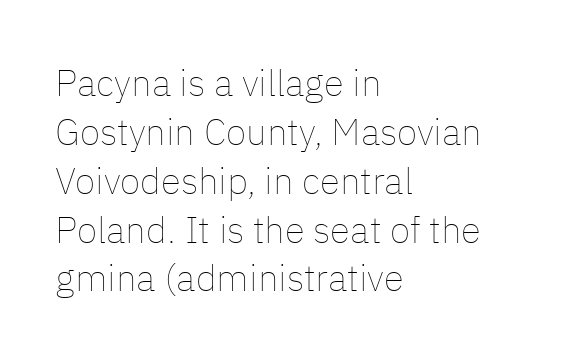
Students, observe: this is what conventionally led text looks like. The horizontal fit of the characters is conventional and even. Clear beneath every line of the passage. Each letter keeps its own natural width here, so spacing adapts to shape. No extra ink here — the face is not bold. If you drew a ruler down the left edge, every line would touch it.
